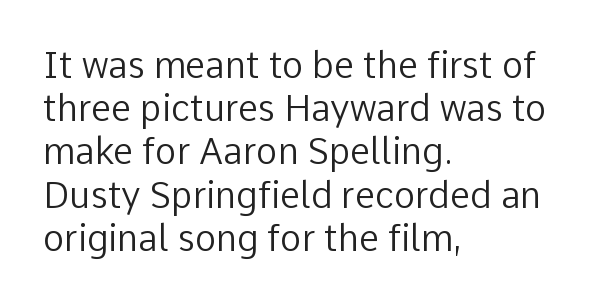
Rule under the text: the space is simply empty. A typesetter would label this face a sans. Glyph-to-glyph distance matches everyday printed text. The letterforms sit at book weight or below.
